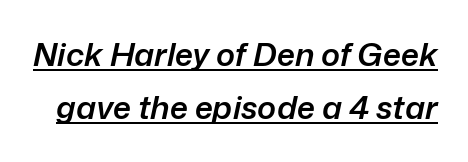
The image shows 32 px semibold type, italic (leaning right); set normal line spacing (1.66x), normal letter spacing, underlined; low stroke contrast and a medium x-height.
